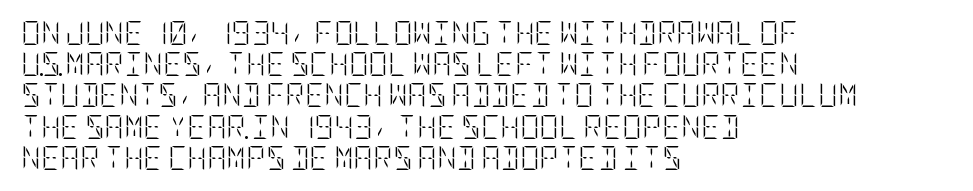
{"italic": "no", "bold": "no", "underline": "no", "align": "left", "line_spacing": "normal", "line_spacing_ratio": 1.3, "letter_spacing": "normal", "letter_spacing_em": 0.0, "glyph_px": 24}
